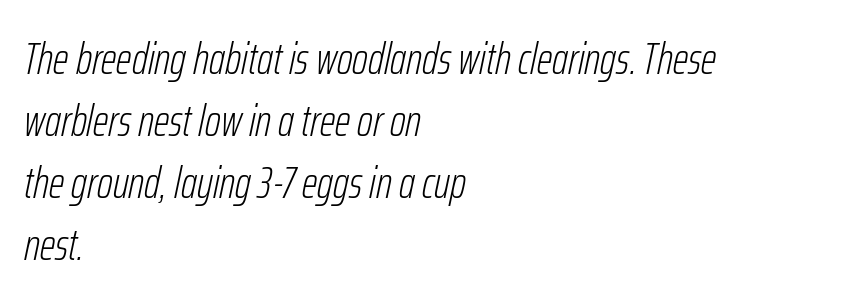
The image shows 44 px light, condensed type, italic (leaning right); set left-aligned, normal line spacing (1.41x), normal letter spacing, not underlined; low stroke contrast and a medium x-height.
